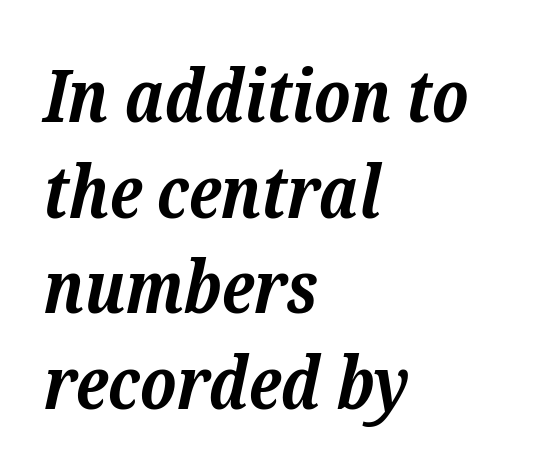
{"serif": "yes", "italic": "yes", "lean": "right", "slant_degrees": 12, "bold": "yes", "weight": "bold", "width": "normal", "stroke_contrast": "low", "x_height": "medium", "monospaced": "no", "underline": "no", "align": "left", "line_spacing": "normal", "line_spacing_ratio": 1.31, "letter_spacing": "normal", "letter_spacing_em": 0.0, "glyph_px": 73}
